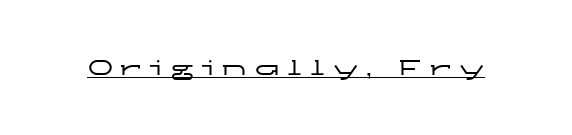
The image shows 25 px text type, upright; set unusually wide letter spacing (+0.31 em), underlined.
